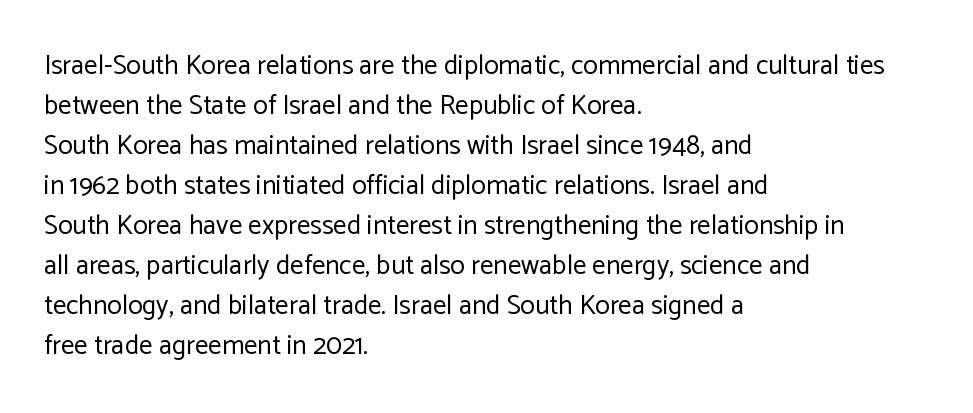
Italic: no, the glyphs are upright roman. Observe the ordinary spacing: letters are neighbours, not strangers. Line spacing here is normal. The zone under the glyphs is completely vacant. These lines stack with their left ends in a neat column.
